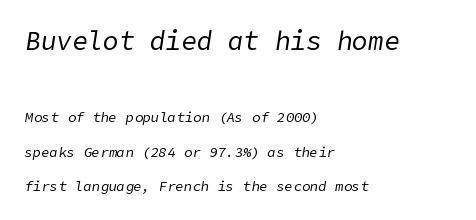
{"italic": "yes", "lean": "right", "slant_degrees": 9, "bold": "no", "underline": "no", "align": "left", "line_spacing": "loose", "line_spacing_ratio": 2.45, "letter_spacing": "normal", "letter_spacing_em": 0.0, "larger_block": "first", "size_ratio": 1.86, "glyph_px": 26}
